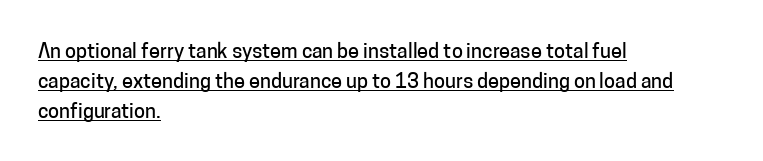
{"italic": "no", "underline": "yes", "align": "left", "line_spacing": "normal", "line_spacing_ratio": 1.49, "letter_spacing": "normal", "letter_spacing_em": 0.0, "glyph_px": 20}
